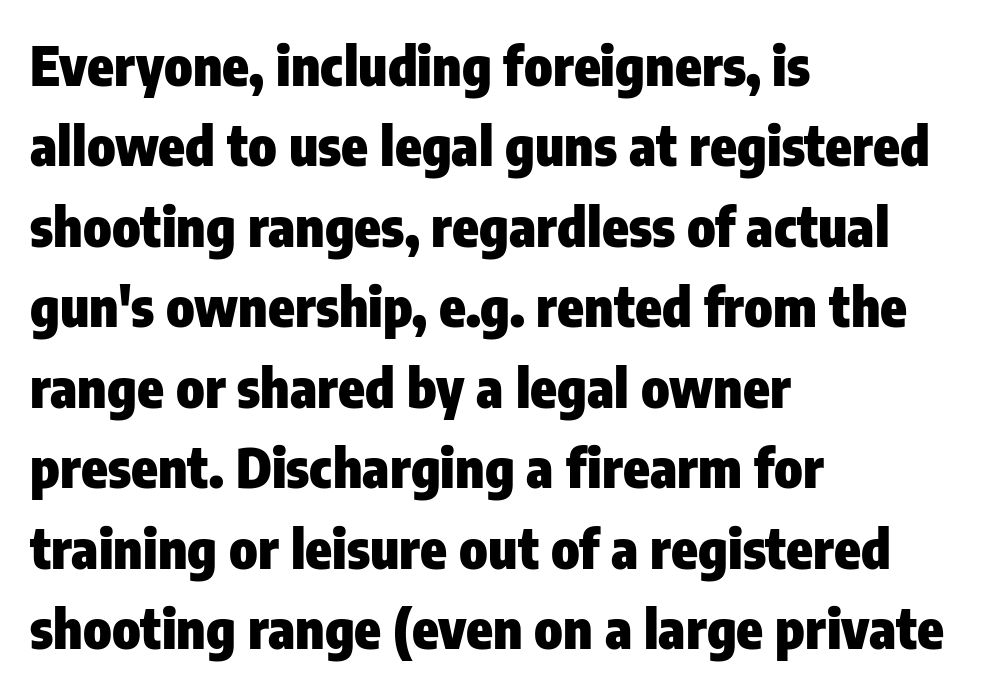
Q: Is the text bold? A: Yes.
Q: Is the text italic (slanted)? A: No, it is upright.
Q: Is the typeface a serif or a sans-serif typeface? A: Sans-serif.
Q: Is the text underlined? A: No.
Q: How is the paragraph aligned? A: Left-aligned.
Q: Is the spacing between letters normal or unusually wide? A: Normal.
Q: Is the spacing between lines tight, normal or loose? A: Normal.
Q: Width (condensed, normal, or wide)? A: Condensed.
Q: Stroke contrast? A: Low.
Q: x-height? A: Medium.
Q: Monospaced? A: No.
